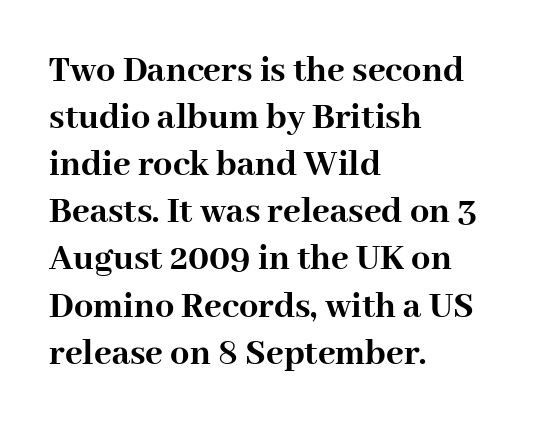
Q: Is the text bold? A: Yes.
Q: Is the text italic (slanted)? A: No, it is upright.
Q: Is the typeface a serif or a sans-serif typeface? A: Serif.
Q: Is the text underlined? A: No.
Q: How is the paragraph aligned? A: Left-aligned.
Q: Is the spacing between letters normal or unusually wide? A: Normal.
Q: Width (condensed, normal, or wide)? A: Normal.
Q: Stroke contrast? A: High.
Q: x-height? A: Medium.
Q: Monospaced? A: No.
